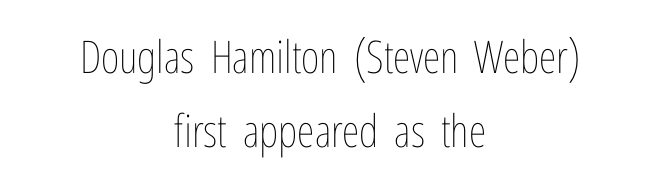
{"italic": "no", "bold": "no", "weight": "thin", "width": "condensed", "stroke_contrast": "low", "x_height": "medium", "monospaced": "no", "underline": "no", "align": "center", "line_spacing": "normal", "line_spacing_ratio": 1.64, "letter_spacing": "normal", "letter_spacing_em": 0.0, "glyph_px": 45}
